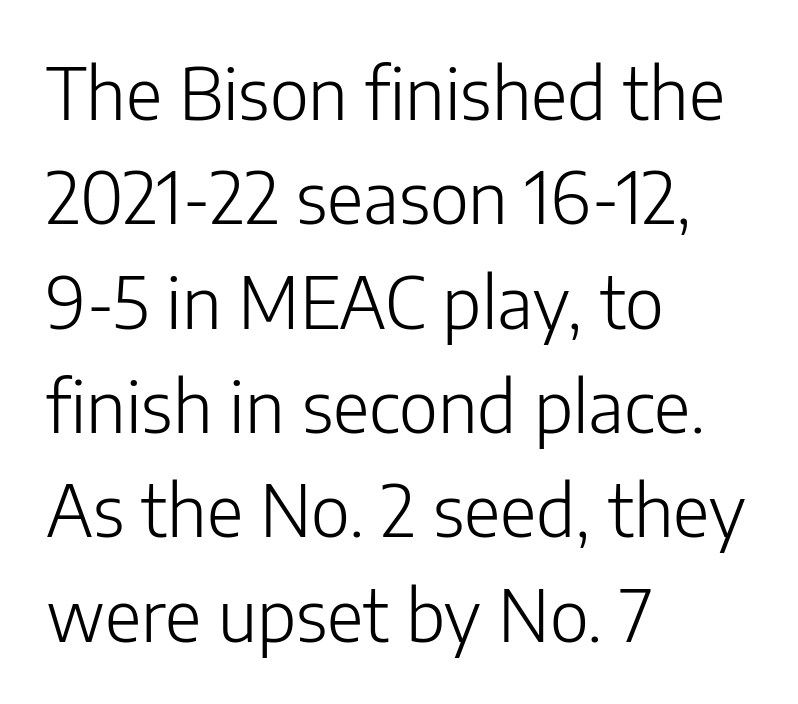
{"serif": "no", "italic": "no", "bold": "no", "weight": "light", "width": "normal", "stroke_contrast": "low", "x_height": "medium", "monospaced": "no", "underline": "no", "align": "left", "line_spacing": "normal", "line_spacing_ratio": 1.47, "letter_spacing": "normal", "letter_spacing_em": 0.0, "glyph_px": 71}
